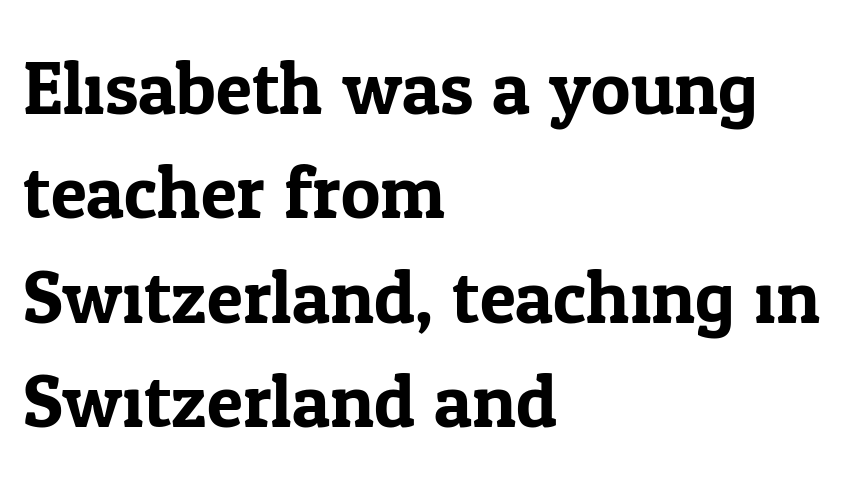
The image shows 74 px serif type, upright; set left-aligned, normal line spacing (1.41x), normal letter spacing, not underlined; low stroke contrast and a medium x-height.
